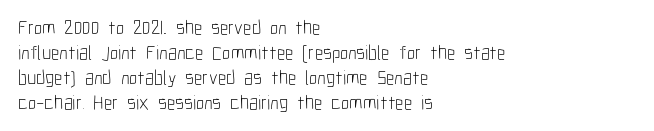
The image shows 20 px text type, upright; set left-aligned, normal line spacing (1.25x), normal letter spacing, not underlined.
